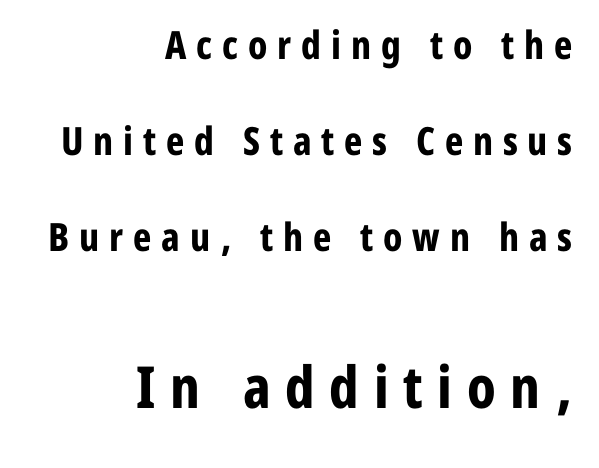
The image shows 58 px bold, condensed sans-serif type, upright; set right-aligned, loose line spacing (2.46x), unusually wide letter spacing (+0.25 em), not underlined; the second (bottom) block is 1.49x larger; low stroke contrast and a medium x-height.
